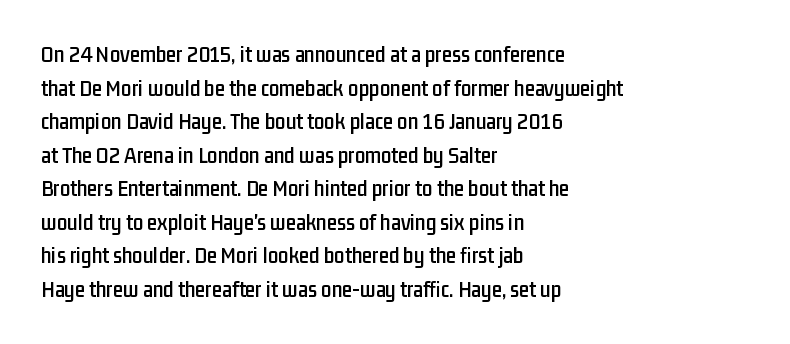
Notice how the passage keeps a crisp vertical edge on the left only. Ascenders rise straight up at ninety degrees. The passage shown is not underscored anywhere. Tracking value appears to be zero — textbook default spacing.
